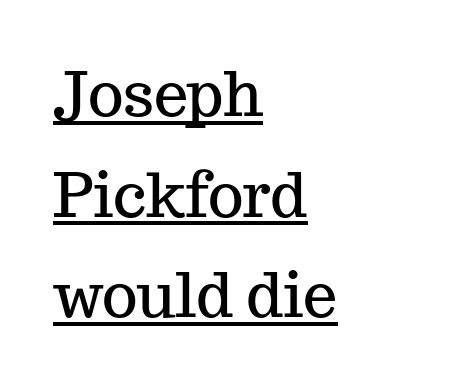
Think of a printed novel: that variable character pitch is what you see here. These lines sit exactly where default settings would place them. Old-style or modern, the face here clearly has serifs. A classic flush-left, rag-right setting is used for this passage. Does extra space separate the letters? No, they use regular spacing. Vertical strokes here are truly vertical.
